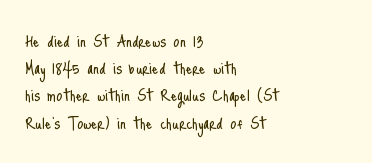
Q: Is the text bold? A: No.
Q: Is the text italic (slanted)? A: No, it is upright.
Q: Is the text underlined? A: No.
Q: How is the paragraph aligned? A: Left-aligned.
Q: Is the spacing between letters normal or unusually wide? A: Normal.
Q: Is the spacing between lines tight, normal or loose? A: Normal.
